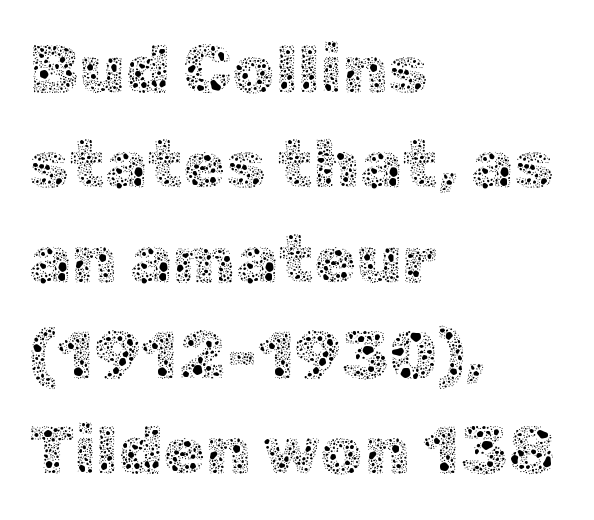
{"italic": "no", "bold": "no", "weight": "thin", "width": "normal", "x_height": "medium", "monospaced": "no", "underline": "no", "align": "left", "line_spacing": "normal", "line_spacing_ratio": 1.4, "letter_spacing": "normal", "letter_spacing_em": 0.0, "glyph_px": 68}
